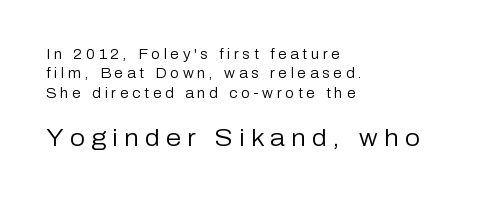
{"italic": "no", "bold": "no", "underline": "no", "align": "left", "line_spacing": "normal", "line_spacing_ratio": 1.39, "letter_spacing": "wide", "letter_spacing_em": 0.26, "larger_block": "second", "size_ratio": 1.71, "glyph_px": 24}
